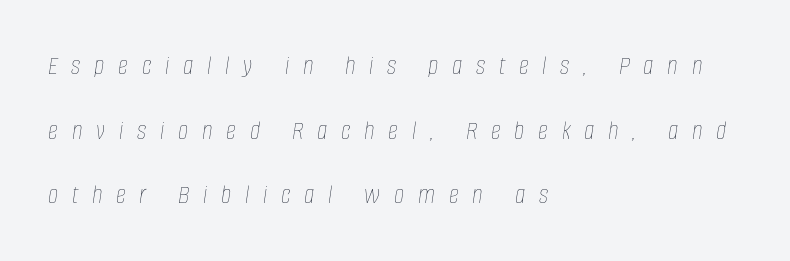
The image shows 28 px thin, condensed type, italic (leaning right); set left-aligned, loose line spacing (2.31x), unusually wide letter spacing (+0.49 em), not underlined; low stroke contrast and a large x-height.
